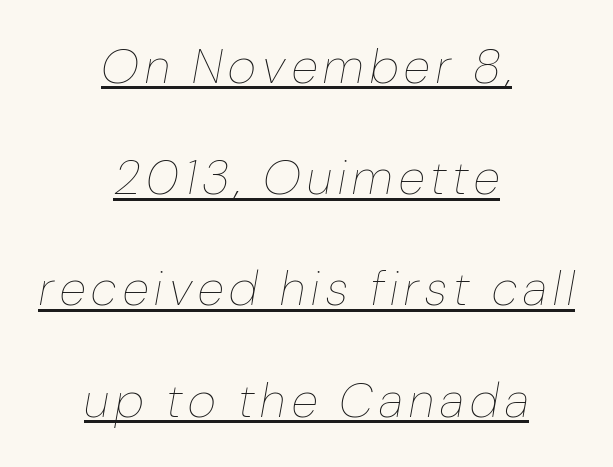
The image shows 49 px thin, condensed type, italic (leaning right); set centered, loose line spacing (2.27x), underlined; low stroke contrast and a medium x-height.
